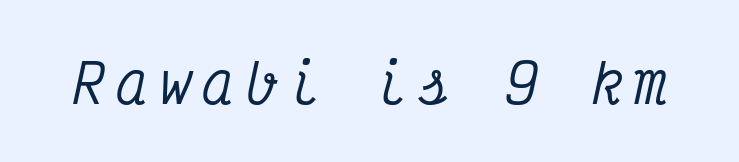
Q: Is the text italic (slanted)? A: Yes, it leans right by about 12 degrees.
Q: Is the typeface a serif or a sans-serif typeface? A: Serif.
Q: Is the text underlined? A: No.
Q: Is the spacing between letters normal or unusually wide? A: Unusually wide.
Q: Width (condensed, normal, or wide)? A: Condensed.
Q: Stroke contrast? A: Medium.
Q: x-height? A: Medium.
Q: Monospaced? A: Yes.
